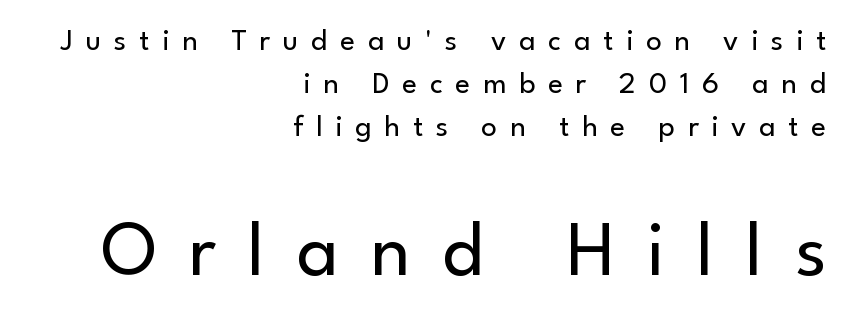
In terms of posture, this sample is upright. Which chunk is bigger? The second one — the bottom block dwarfs the top. The type is letterspaced generously, with wide tracking. Every row of glyphs terminates at an identical x-position on the right. This reads as an unemphasized weight, regular at the heaviest.
